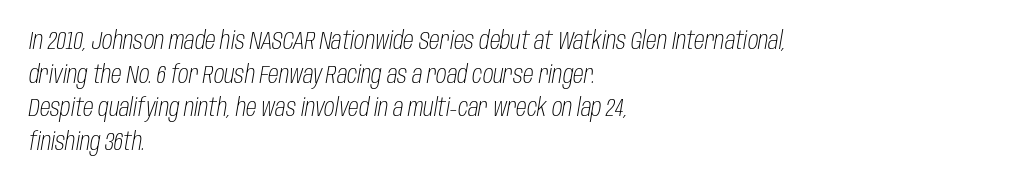
Casual observation: everything's shoved over to the left. Descenders hang freely into open space. The specimen reads as italic at a glance. The type is set solid horizontally, with unmodified tracking. A light-to-regular cut is what we see here. The rows are spaced the way most documents space them.
